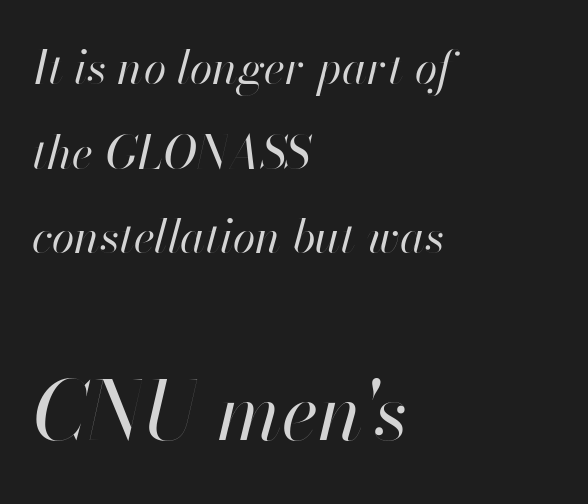
The image shows 80 px regular-weight type, italic (leaning right); set left-aligned, line spacing 1.84x, normal letter spacing, not underlined; the second (bottom) block is 1.74x larger; high stroke contrast and a small x-height.
